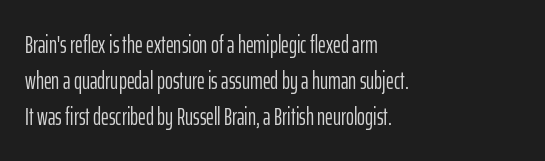
{"italic": "no", "bold": "no", "underline": "no", "align": "left", "line_spacing": "normal", "line_spacing_ratio": 1.5, "letter_spacing": "normal", "letter_spacing_em": 0.0, "glyph_px": 24}
